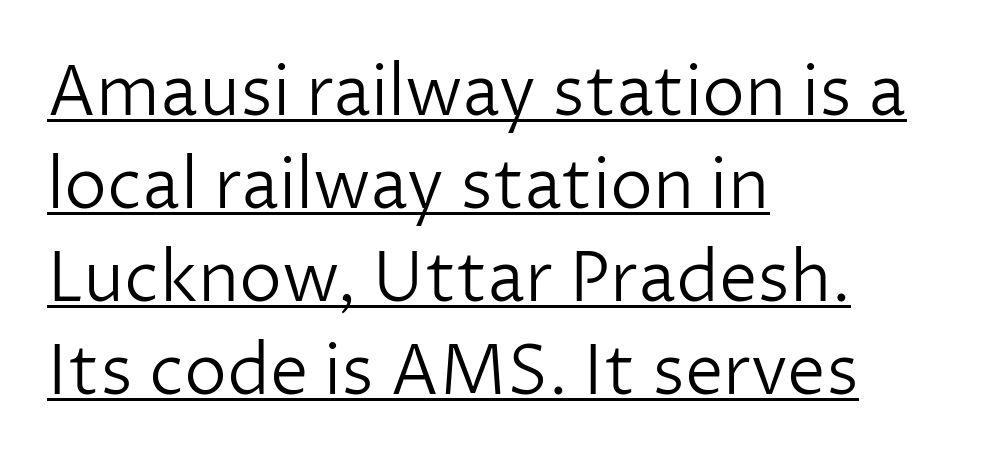
{"serif": "no", "italic": "no", "bold": "no", "weight": "light", "width": "normal", "stroke_contrast": "low", "x_height": "medium", "monospaced": "no", "underline": "yes", "align": "left", "line_spacing": "normal", "line_spacing_ratio": 1.35, "letter_spacing": "normal", "letter_spacing_em": 0.0, "glyph_px": 69}
